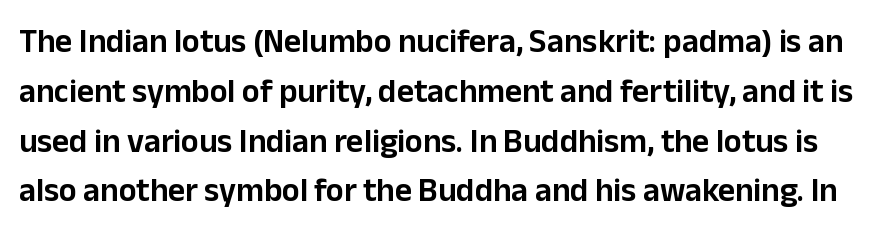
{"serif": "no", "italic": "no", "width": "normal", "stroke_contrast": "low", "x_height": "medium", "monospaced": "no", "underline": "no", "line_spacing": "normal", "line_spacing_ratio": 1.51, "letter_spacing": "normal", "letter_spacing_em": 0.0, "glyph_px": 33}
